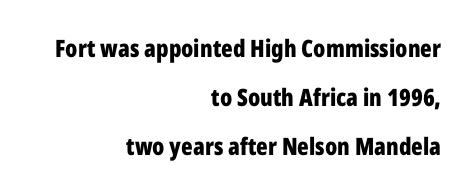
{"italic": "no", "bold": "yes", "underline": "no", "align": "right", "line_spacing": "loose", "line_spacing_ratio": 2.05, "letter_spacing": "normal", "letter_spacing_em": 0.0, "glyph_px": 24}
